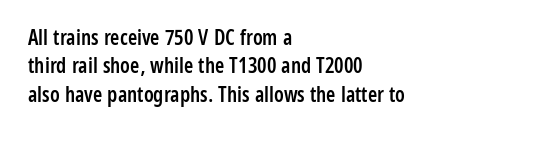
The image shows 21 px text type, upright; set left-aligned, normal line spacing (1.35x), normal letter spacing, not underlined.
